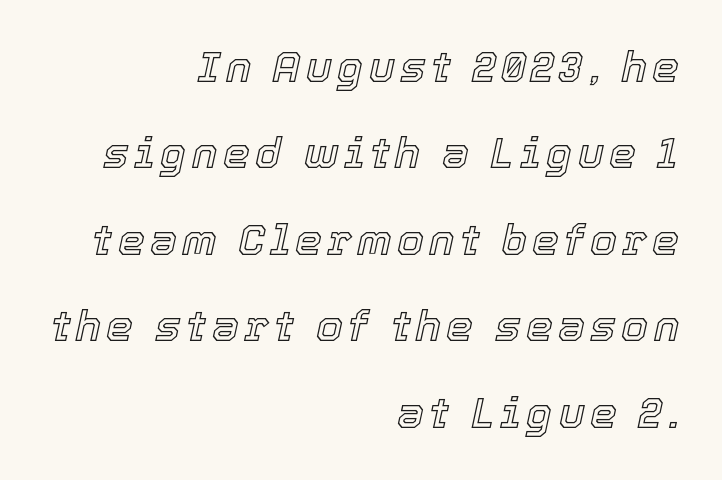
{"italic": "yes", "lean": "right", "slant_degrees": 12, "width": "normal", "x_height": "medium", "monospaced": "no", "underline": "no", "align": "right", "line_spacing": "loose", "line_spacing_ratio": 2.01, "glyph_px": 43}
